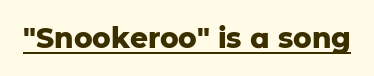
The image shows 28 px heavy sans-serif type, upright; set normal letter spacing, underlined; low stroke contrast and a medium x-height.
